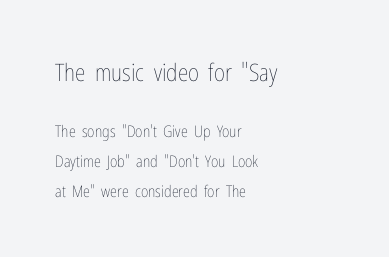
Q: Is the text bold? A: No.
Q: Is the text italic (slanted)? A: No, it is upright.
Q: Is the text underlined? A: No.
Q: How is the paragraph aligned? A: Left-aligned.
Q: Is the spacing between letters normal or unusually wide? A: Normal.
Q: Which block of text is set in a larger size, the first (top) or the second (bottom)? A: The first (top) one.
